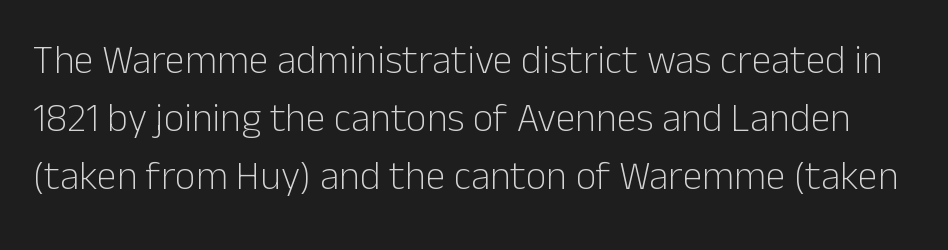
The foot of each line stays bare and open. The leading is moderate, giving the passage an even texture. Unlike italic type, these characters show no tilt at all. The gaps between neighbouring characters are ordinary and unremarkable.
